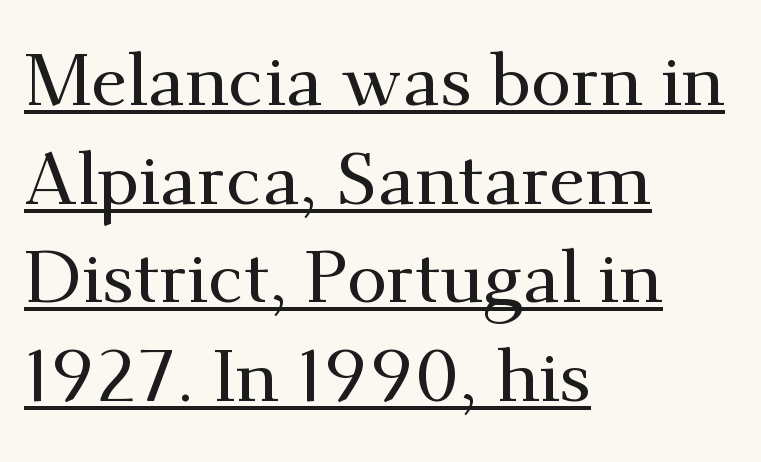
Q: Is the text italic (slanted)? A: No, it is upright.
Q: Is the typeface a serif or a sans-serif typeface? A: Serif.
Q: Is the text underlined? A: Yes.
Q: How is the paragraph aligned? A: Left-aligned.
Q: Is the spacing between letters normal or unusually wide? A: Normal.
Q: Is the spacing between lines tight, normal or loose? A: Normal.
Q: Width (condensed, normal, or wide)? A: Normal.
Q: Stroke contrast? A: Medium.
Q: x-height? A: Small.
Q: Monospaced? A: No.
